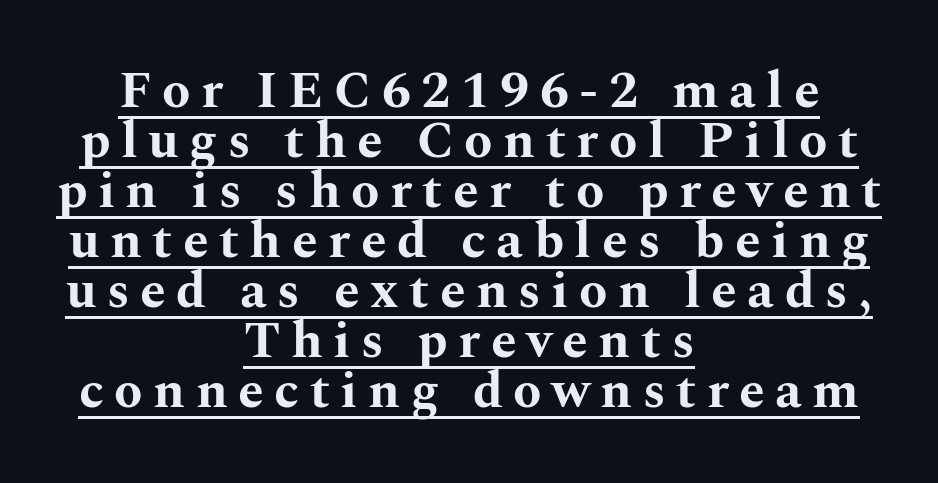
The image shows 52 px bold, wide serif type, upright; set centered, tight line spacing (0.96x), unusually wide letter spacing (+0.2 em), underlined; medium stroke contrast and a medium x-height.
